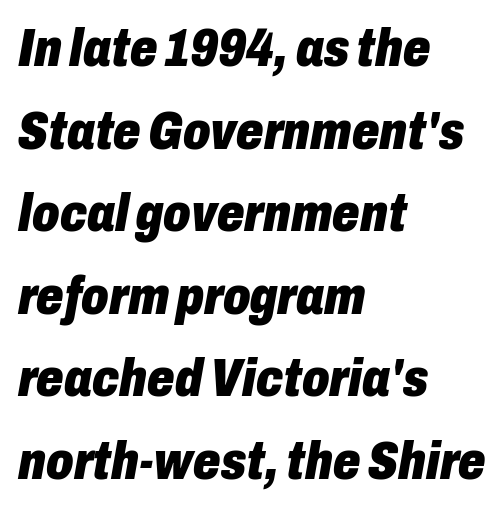
Slanted lettering throughout. Typographic density is high because the face is bold. A classic flush-left, rag-right setting is used for this passage. The face used here is rendered with its standard letterfit. Compared with typical paragraphs, the rows here are spaced about the same.
